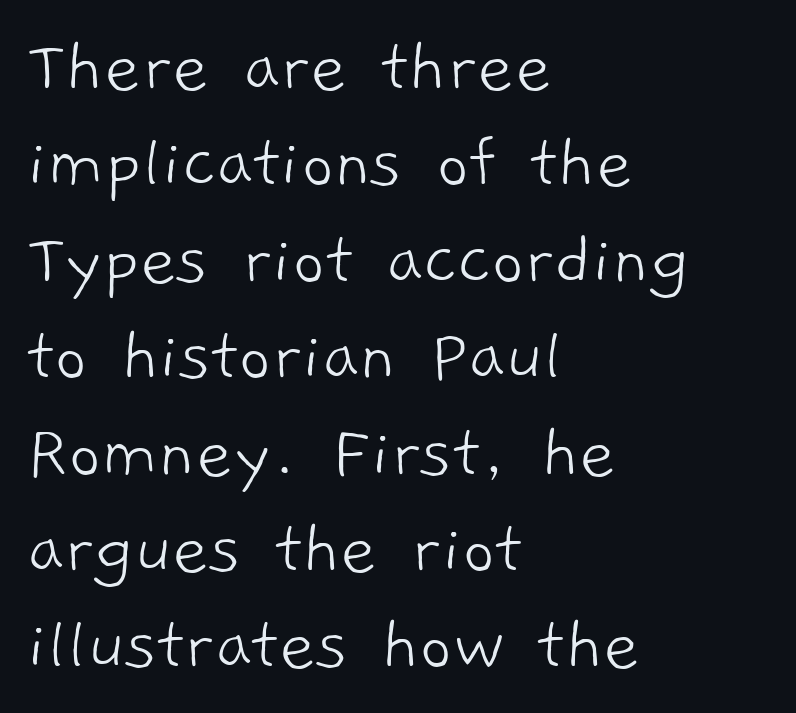
Q: Is the text bold? A: No.
Q: Is the typeface a serif or a sans-serif typeface? A: Sans-serif.
Q: Is the text underlined? A: No.
Q: How is the paragraph aligned? A: Left-aligned.
Q: Is the spacing between letters normal or unusually wide? A: Normal.
Q: Width (condensed, normal, or wide)? A: Normal.
Q: Stroke contrast? A: Low.
Q: x-height? A: Medium.
Q: Monospaced? A: No.
